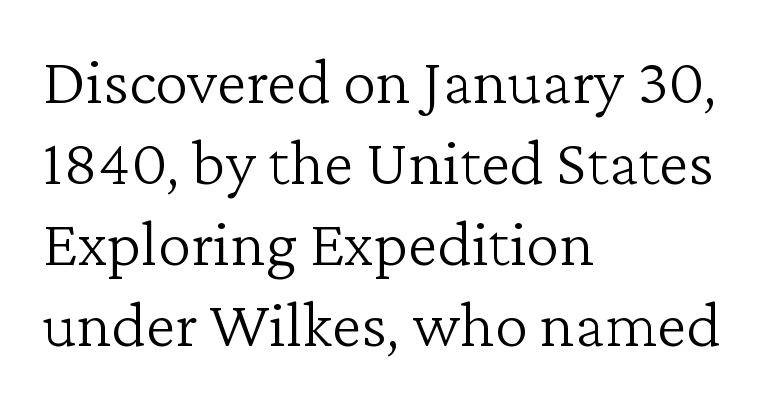
The strip under each line holds only bare page. When letters stand straight like this, we call the style roman or upright. Here the designer chose a conventional face with non-uniform glyph widths. Inter-character spacing is left at the font's built-in metrics. The designer went with a serif here, giving each stem small feet. The face looks like a standard text weight, possibly lighter.
